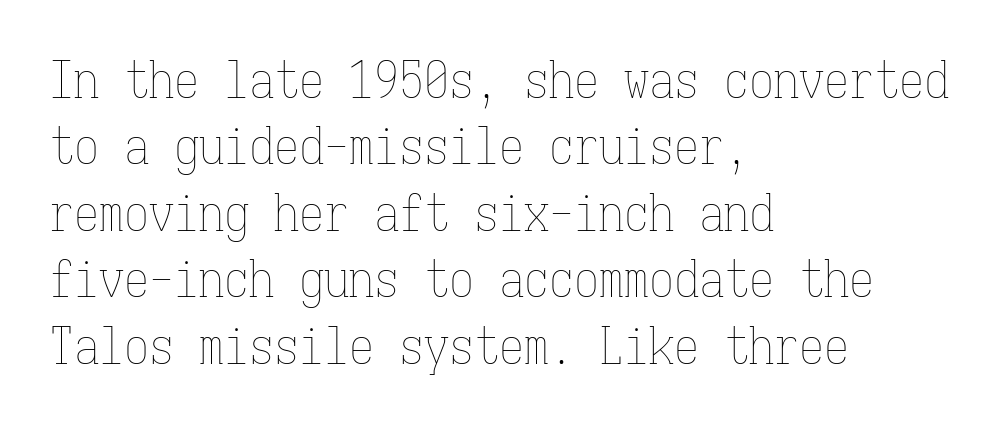
The image shows 50 px thin, condensed type, upright, monospaced; set left-aligned, normal line spacing (1.33x), normal letter spacing, not underlined; low stroke contrast and a medium x-height.
